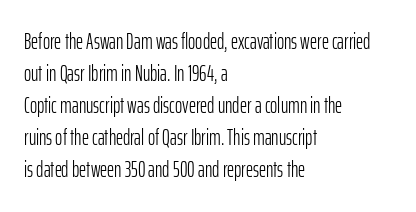
Weight: in the light-to-regular range. These lines keep a tight, regular rhythm from letter to letter. Any mark beneath the type? The region is blank. Left-aligned paragraph, ragged on the right. If you drew a line through each stem, it would be perfectly vertical. Honestly, the row spacing looks completely unremarkable.
